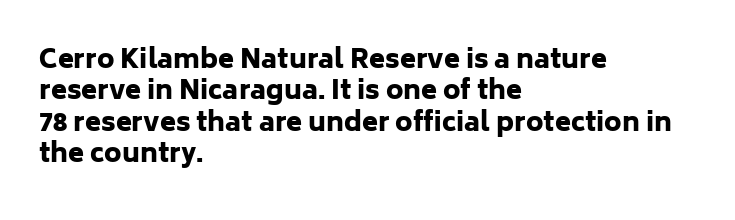
Q: Is the text bold? A: Yes.
Q: Is the text italic (slanted)? A: No, it is upright.
Q: Is the text underlined? A: No.
Q: How is the paragraph aligned? A: Left-aligned.
Q: Is the spacing between letters normal or unusually wide? A: Normal.
